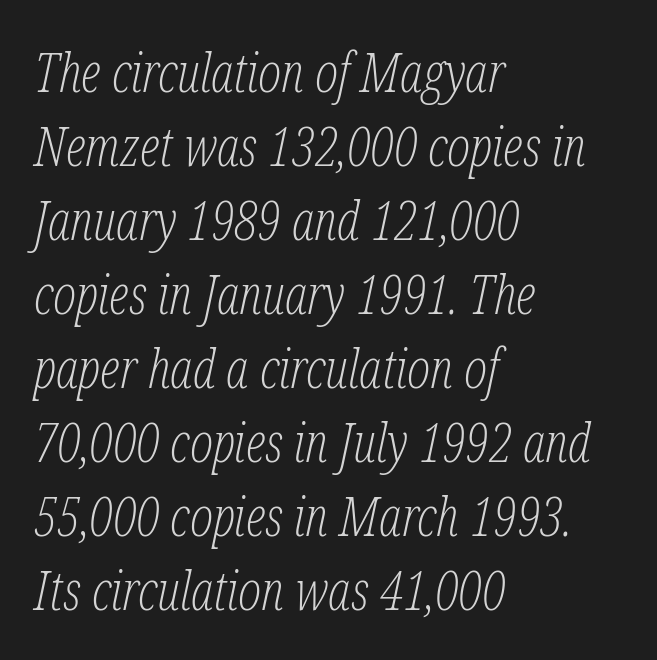
Q: Is the text bold? A: No.
Q: Is the text italic (slanted)? A: Yes, it leans right by about 12 degrees.
Q: Is the typeface a serif or a sans-serif typeface? A: Serif.
Q: Is the text underlined? A: No.
Q: How is the paragraph aligned? A: Left-aligned.
Q: Is the spacing between letters normal or unusually wide? A: Normal.
Q: Is the spacing between lines tight, normal or loose? A: Normal.
Q: Width (condensed, normal, or wide)? A: Condensed.
Q: Stroke contrast? A: Low.
Q: x-height? A: Medium.
Q: Monospaced? A: No.
